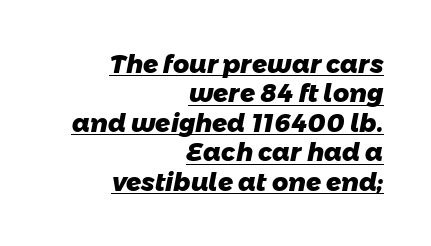
{"bold": "yes", "underline": "yes", "align": "right", "line_spacing_ratio": 1.18, "letter_spacing": "normal", "letter_spacing_em": 0.0, "glyph_px": 25}
